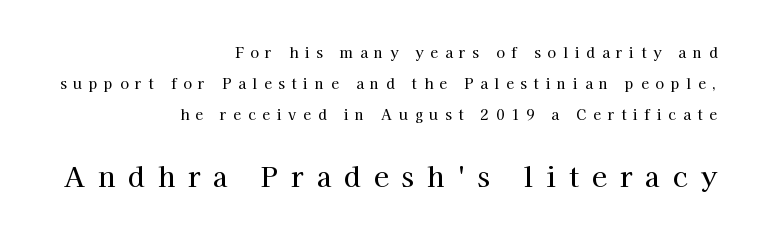
The lettering holds an erect, upright posture throughout. Small over large — that's the arrangement of the two blocks here. Tracking here is generous; glyphs stand well apart from one another. Every row of glyphs terminates at an identical x-position on the right. The words here are not underlined. Whoever set this chose breathing room over compactness in the vertical rhythm.
